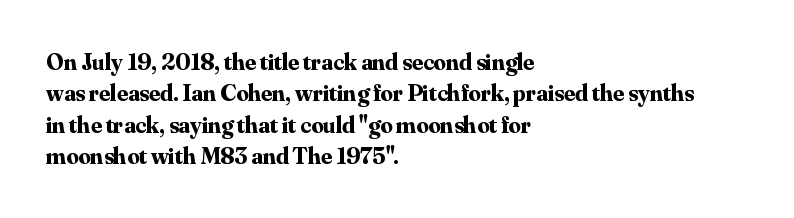
Q: Is the text bold? A: Yes.
Q: Is the text italic (slanted)? A: No, it is upright.
Q: Is the text underlined? A: No.
Q: How is the paragraph aligned? A: Left-aligned.
Q: Is the spacing between letters normal or unusually wide? A: Normal.
Q: Is the spacing between lines tight, normal or loose? A: Normal.
